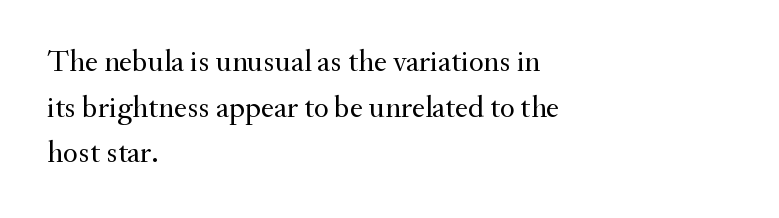
Nothing heavy about these letters — not bold at all. The font family rendered here belongs to the serif group. The zone under the glyphs is completely vacant. Each letter keeps its own natural width here, so spacing adapts to shape. Each word holds together tightly as a unit, with standard inter-letter gaps. A classic flush-left, rag-right setting is used for this passage.
